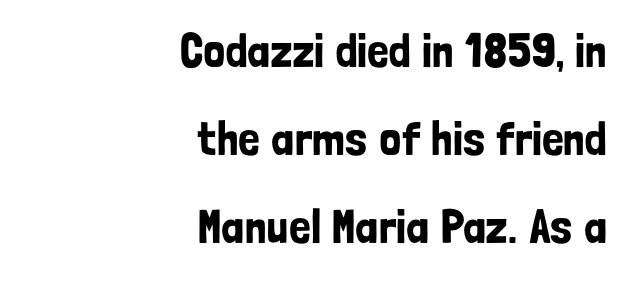
The image shows 48 px condensed sans-serif type, upright; set right-aligned, line spacing 1.83x, normal letter spacing, not underlined; low stroke contrast and a medium x-height.
